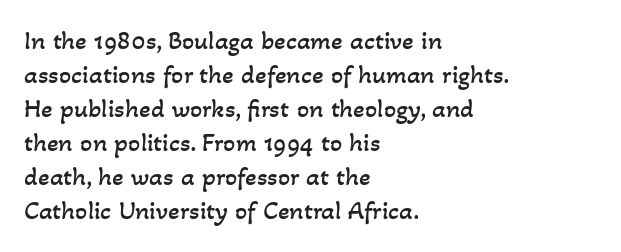
The lines sit at an ordinary, default distance from one another. Nothing heavy about these letters — not bold at all. Underlining? Definitely not there. Left-aligned paragraph, ragged on the right.
